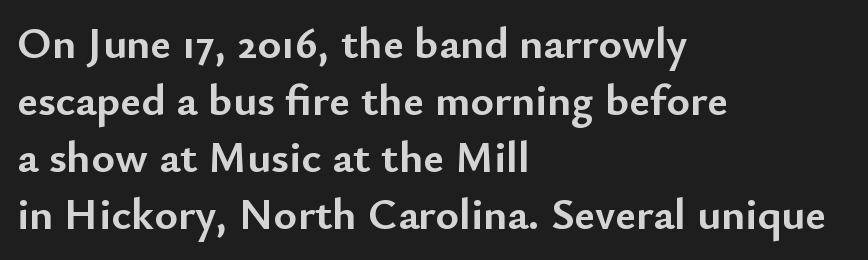
Q: Is the text bold? A: Yes.
Q: Is the text italic (slanted)? A: No, it is upright.
Q: Is the typeface a serif or a sans-serif typeface? A: Sans-serif.
Q: Is the text underlined? A: No.
Q: How is the paragraph aligned? A: Left-aligned.
Q: Is the spacing between letters normal or unusually wide? A: Normal.
Q: Is the spacing between lines tight, normal or loose? A: Normal.
Q: Width (condensed, normal, or wide)? A: Normal.
Q: Stroke contrast? A: Low.
Q: x-height? A: Small.
Q: Monospaced? A: No.
